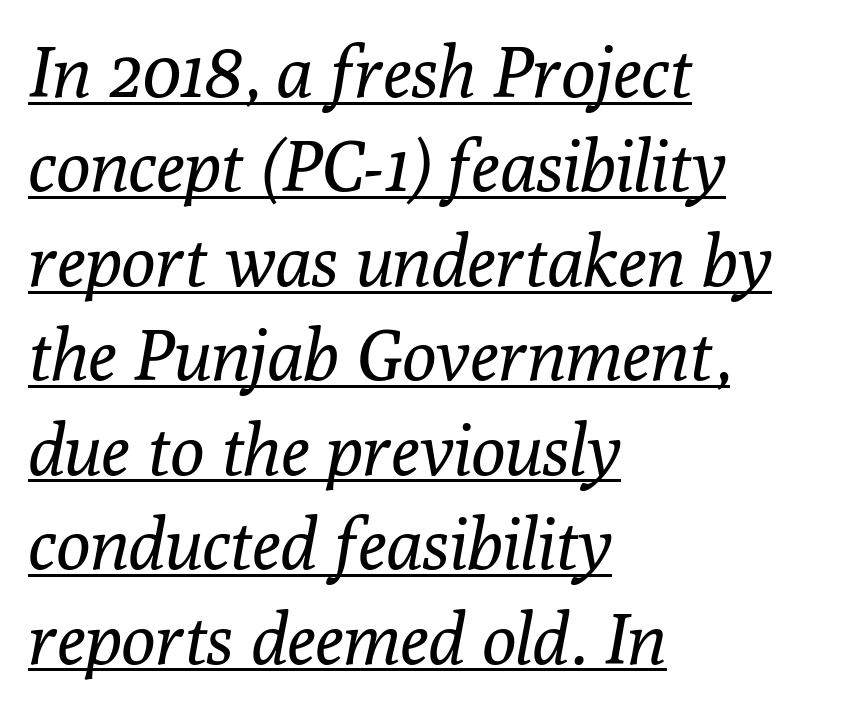
Character widths vary here, with narrow letters taking less room than wide ones. The specimen includes a rule beneath the text block's lines. Italic: yes, the glyphs are oblique. The rag falls on the right side of this text block.
